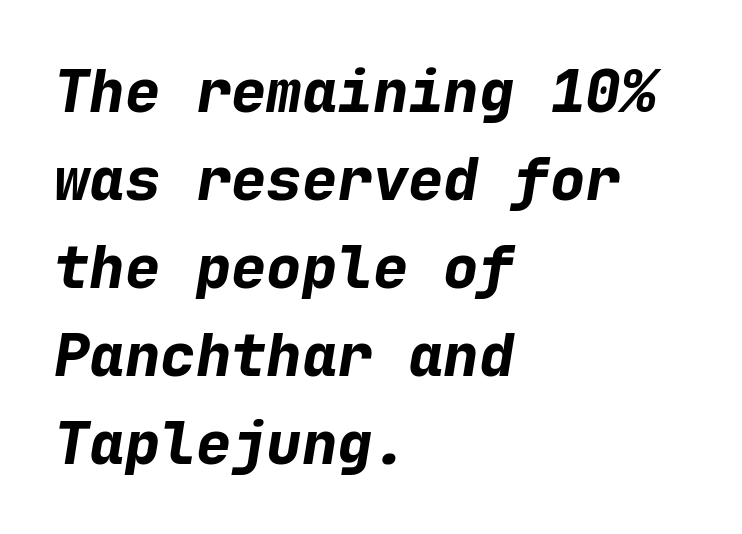
The image shows 59 px bold type, italic (leaning right), monospaced; set left-aligned, normal line spacing (1.49x), normal letter spacing, not underlined; low stroke contrast and a medium x-height.
